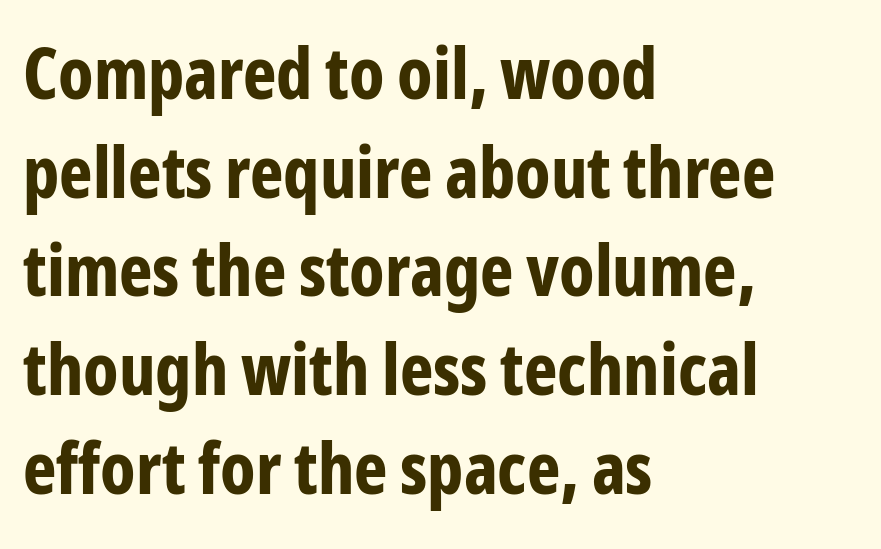
Q: Is the text bold? A: Yes.
Q: Is the text italic (slanted)? A: No, it is upright.
Q: Is the typeface a serif or a sans-serif typeface? A: Sans-serif.
Q: Is the text underlined? A: No.
Q: How is the paragraph aligned? A: Left-aligned.
Q: Is the spacing between letters normal or unusually wide? A: Normal.
Q: Is the spacing between lines tight, normal or loose? A: Normal.
Q: Width (condensed, normal, or wide)? A: Condensed.
Q: Stroke contrast? A: Low.
Q: x-height? A: Medium.
Q: Monospaced? A: No.
